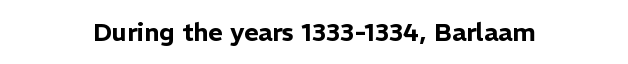
Q: Is the text italic (slanted)? A: No, it is upright.
Q: Is the text underlined? A: No.
Q: How is the paragraph aligned? A: Centered.
Q: Is the spacing between letters normal or unusually wide? A: Normal.
